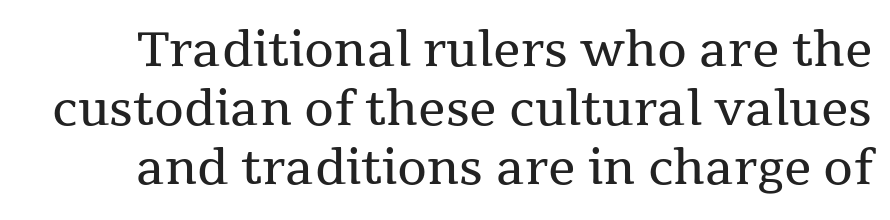
This rendering leaves character spacing at its baseline value. Ascenders rise straight up at ninety degrees. On a weight scale, this lands at 450 or below. To sum up the face: it has serifs. The space beneath each line is pristine and unruled. Proportional: the letters do not fall into vertical columns.
